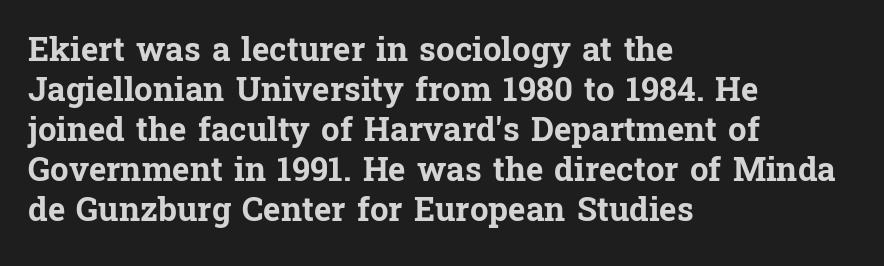
Q: Is the text bold? A: Yes.
Q: Is the text italic (slanted)? A: No, it is upright.
Q: Is the typeface a serif or a sans-serif typeface? A: Serif.
Q: Is the text underlined? A: No.
Q: How is the paragraph aligned? A: Left-aligned.
Q: Is the spacing between letters normal or unusually wide? A: Normal.
Q: Width (condensed, normal, or wide)? A: Normal.
Q: Stroke contrast? A: Low.
Q: x-height? A: Medium.
Q: Monospaced? A: No.
